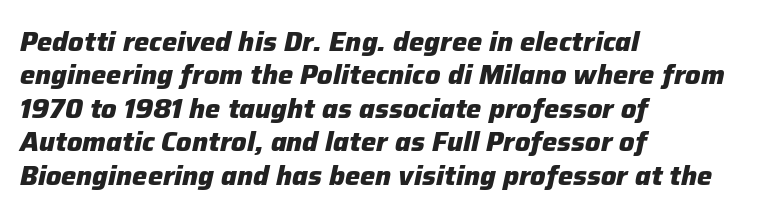
Between one letter and the next there's only the usual sliver of space. When letters slant like this, we call the style italic. The specimen omits any rule beneath the text block's lines. In terms of weight, the rendering is a true, heavy bold. A student would call this left alignment; a typographer would say flush left, rag right.
